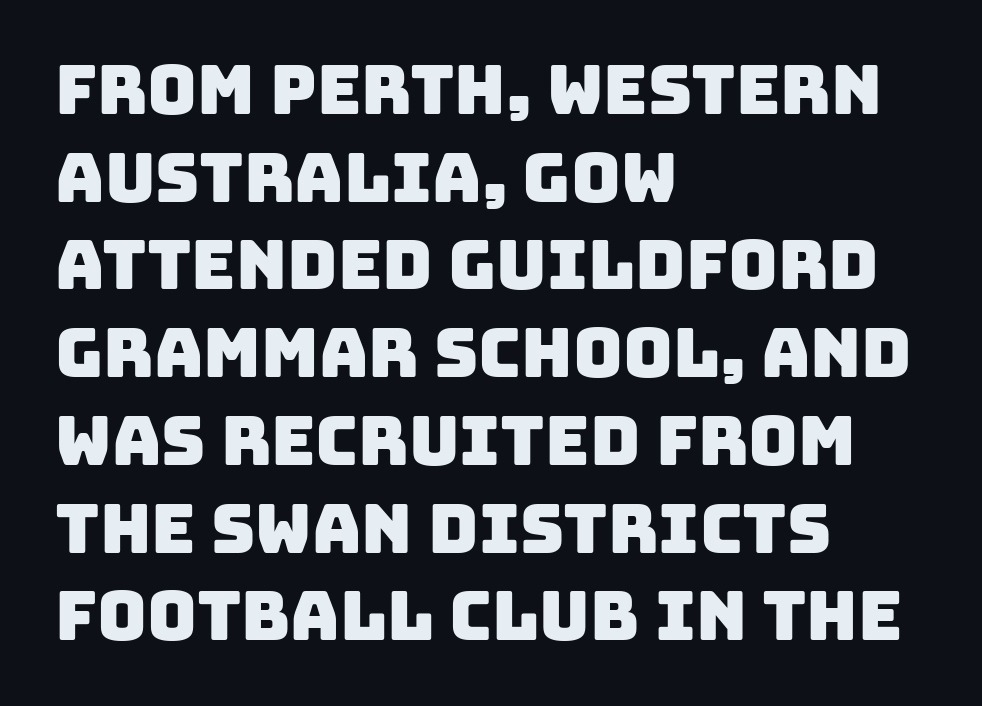
Q: Is the typeface a serif or a sans-serif typeface? A: Sans-serif.
Q: Is the text underlined? A: No.
Q: How is the paragraph aligned? A: Left-aligned.
Q: Is the spacing between letters normal or unusually wide? A: Normal.
Q: Is the spacing between lines tight, normal or loose? A: Normal.
Q: Width (condensed, normal, or wide)? A: Normal.
Q: Stroke contrast? A: Low.
Q: x-height? A: Large.
Q: Monospaced? A: No.
